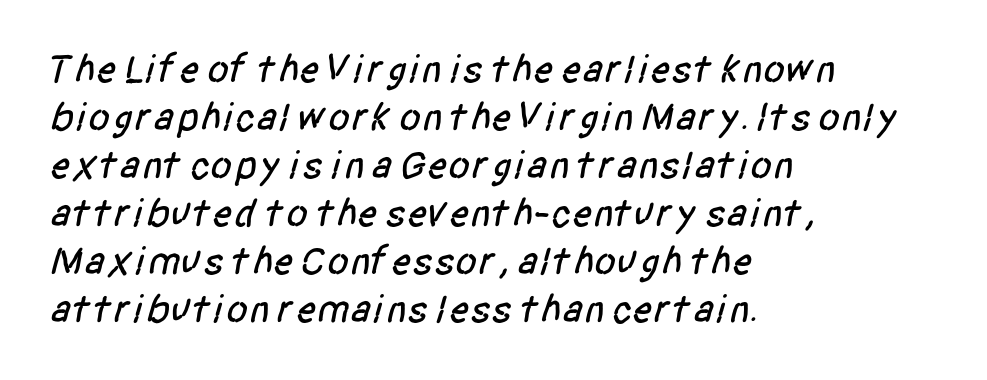
{"serif": "no", "width": "condensed", "stroke_contrast": "low", "x_height": "large", "monospaced": "no", "underline": "no", "align": "left", "line_spacing_ratio": 1.2, "letter_spacing": "normal", "letter_spacing_em": 0.0, "glyph_px": 40}
